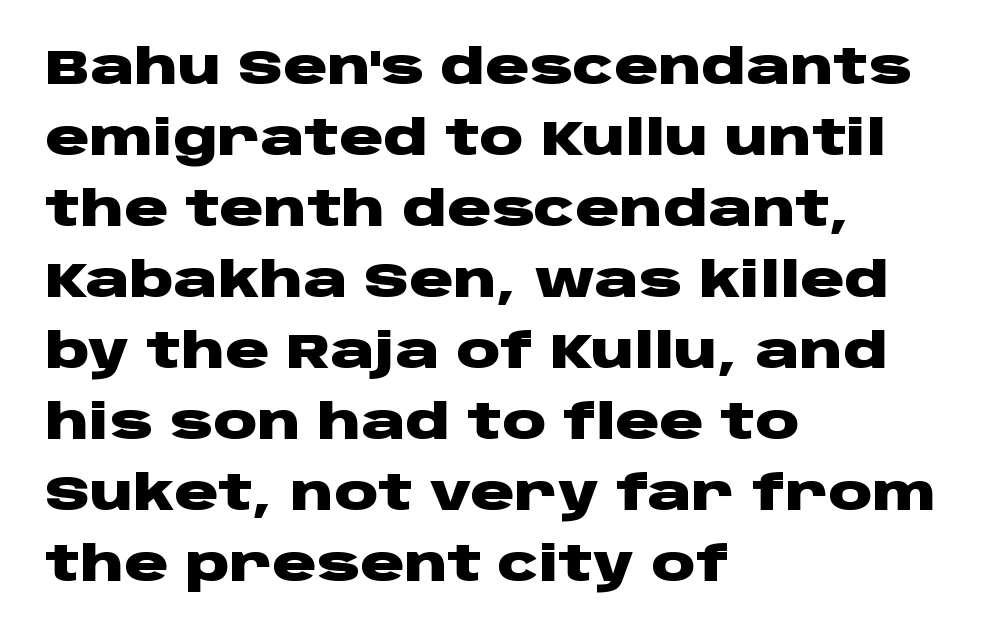
{"serif": "no", "italic": "no", "bold": "yes", "weight": "heavy", "width": "wide", "stroke_contrast": "low", "x_height": "large", "monospaced": "no", "underline": "no", "align": "left", "line_spacing": "normal", "line_spacing_ratio": 1.45, "letter_spacing": "normal", "letter_spacing_em": 0.0, "glyph_px": 49}
